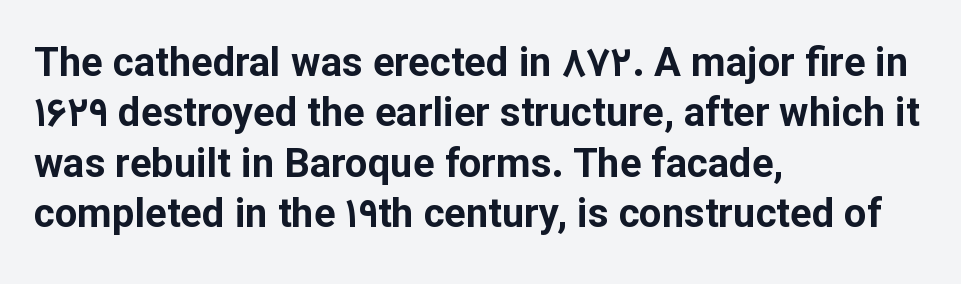
Q: Is the text bold? A: Yes.
Q: Is the text italic (slanted)? A: No, it is upright.
Q: Is the typeface a serif or a sans-serif typeface? A: Sans-serif.
Q: Is the text underlined? A: No.
Q: How is the paragraph aligned? A: Left-aligned.
Q: Is the spacing between letters normal or unusually wide? A: Normal.
Q: Is the spacing between lines tight, normal or loose? A: Normal.
Q: Width (condensed, normal, or wide)? A: Normal.
Q: Stroke contrast? A: Low.
Q: x-height? A: Medium.
Q: Monospaced? A: No.
